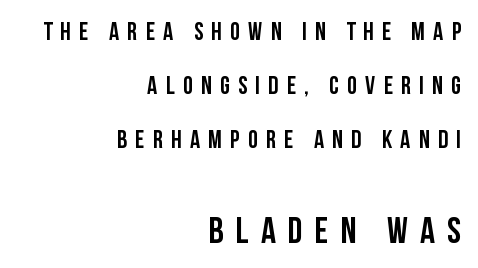
Every stem runs plumb, perpendicular to the baseline. The space between consecutive lines is lavish. The typeface chosen for these lines omits serifs. The string is rendered with underlining switched off. A typesetter would call this heavily tracked-out type.
